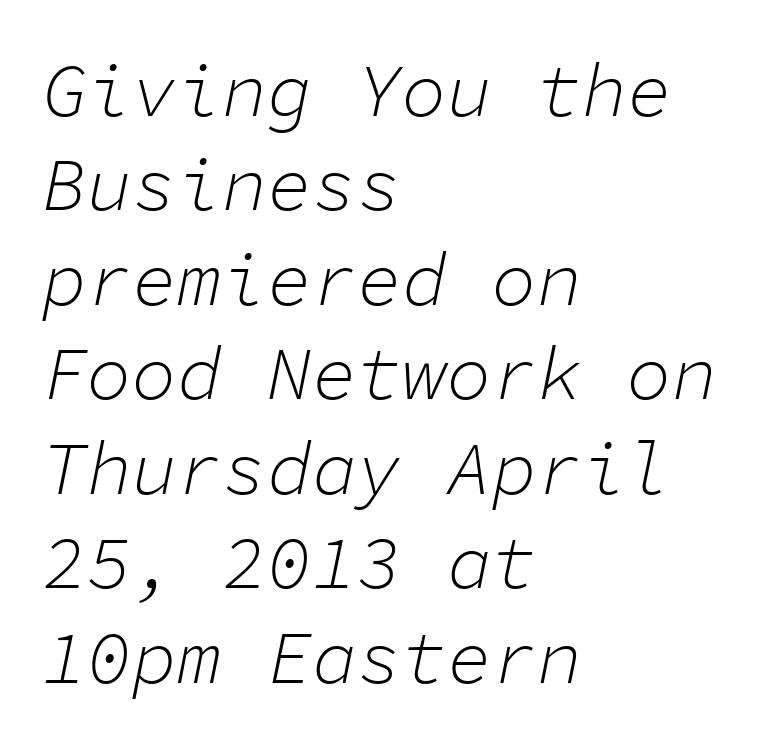
{"italic": "yes", "lean": "right", "slant_degrees": 11, "bold": "no", "weight": "light", "width": "normal", "stroke_contrast": "low", "x_height": "medium", "monospaced": "yes", "underline": "no", "align": "left", "line_spacing": "normal", "line_spacing_ratio": 1.26, "letter_spacing": "normal", "letter_spacing_em": 0.0, "glyph_px": 75}
